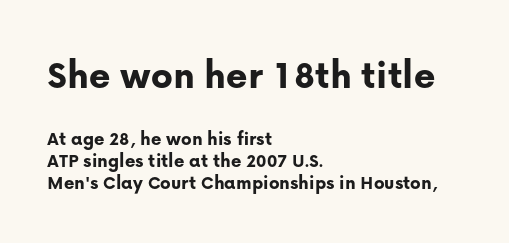
Each letter's strokes conclude bluntly, with no projecting serifs. Does the bottom block carry the larger type? No, the top block does. Spacing verdict: proportional, widths tailored to each character. This is the regular roman posture of the typeface. If you measured baseline to baseline, you'd find a short distance. Teacher's note: observe the even left margin — that is flush-left alignment.
